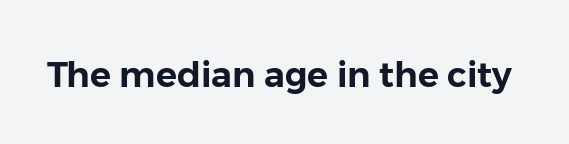
Q: Is the text italic (slanted)? A: No, it is upright.
Q: Is the typeface a serif or a sans-serif typeface? A: Sans-serif.
Q: Is the text underlined? A: No.
Q: Is the spacing between letters normal or unusually wide? A: Normal.
Q: Width (condensed, normal, or wide)? A: Normal.
Q: Stroke contrast? A: Low.
Q: x-height? A: Medium.
Q: Monospaced? A: No.
